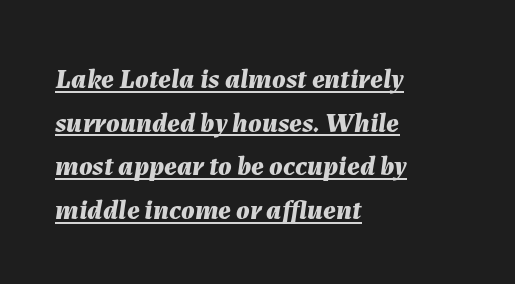
Do the characters align in a grid? No, the font is proportional. The rendering uses a moderate line-height, typical for paragraphs. Leftover space on each line is placed entirely after the last word. Honestly, the letter spacing is just normal — you wouldn't notice it. Beneath each row of characters lies a ruled line.
